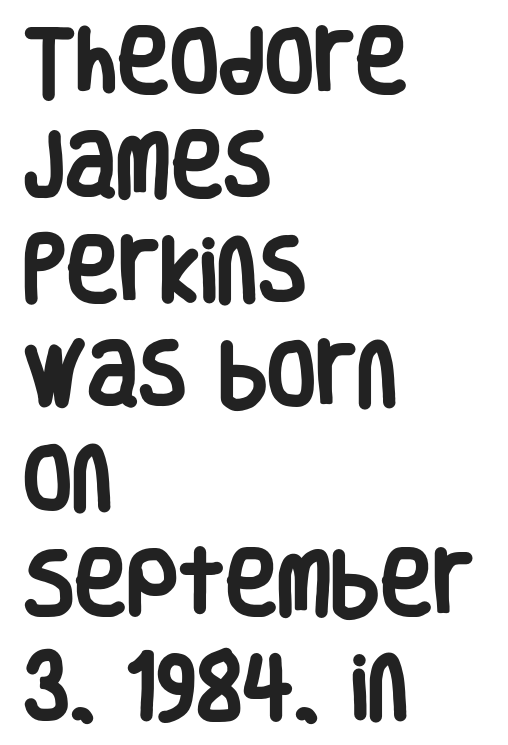
Q: Is the text bold? A: Yes.
Q: Is the text italic (slanted)? A: No, it is upright.
Q: Is the typeface a serif or a sans-serif typeface? A: Sans-serif.
Q: Is the text underlined? A: No.
Q: How is the paragraph aligned? A: Left-aligned.
Q: Is the spacing between letters normal or unusually wide? A: Normal.
Q: Is the spacing between lines tight, normal or loose? A: Normal.
Q: Width (condensed, normal, or wide)? A: Condensed.
Q: Stroke contrast? A: Low.
Q: x-height? A: Large.
Q: Monospaced? A: No.
